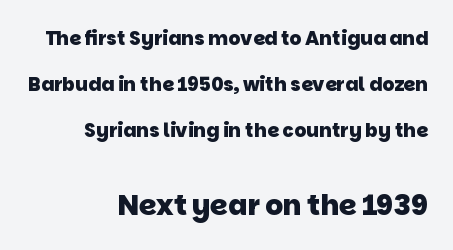
Q: Is the text bold? A: Yes.
Q: Is the typeface a serif or a sans-serif typeface? A: Sans-serif.
Q: Is the text underlined? A: No.
Q: How is the paragraph aligned? A: Right-aligned.
Q: Is the spacing between letters normal or unusually wide? A: Normal.
Q: Is the spacing between lines tight, normal or loose? A: Loose.
Q: Which block of text is set in a larger size, the first (top) or the second (bottom)? A: The second (bottom) one.
Q: Width (condensed, normal, or wide)? A: Normal.
Q: Stroke contrast? A: Low.
Q: x-height? A: Large.
Q: Monospaced? A: No.
